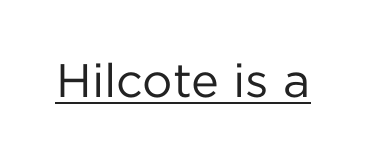
Q: Is the text bold? A: No.
Q: Is the text italic (slanted)? A: No, it is upright.
Q: Is the typeface a serif or a sans-serif typeface? A: Sans-serif.
Q: Is the text underlined? A: Yes.
Q: Is the spacing between letters normal or unusually wide? A: Normal.
Q: Width (condensed, normal, or wide)? A: Normal.
Q: Stroke contrast? A: Low.
Q: x-height? A: Medium.
Q: Monospaced? A: No.
